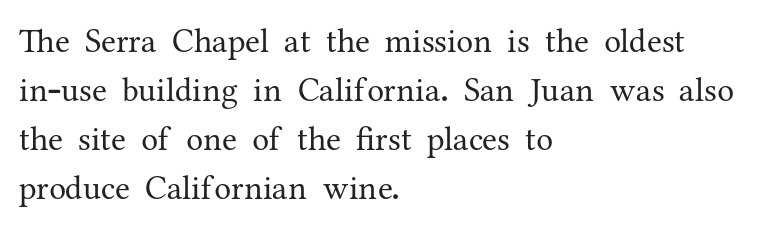
Q: Is the text bold? A: No.
Q: Is the text italic (slanted)? A: No, it is upright.
Q: Is the typeface a serif or a sans-serif typeface? A: Serif.
Q: Is the text underlined? A: No.
Q: How is the paragraph aligned? A: Left-aligned.
Q: Is the spacing between letters normal or unusually wide? A: Normal.
Q: Is the spacing between lines tight, normal or loose? A: Normal.
Q: Width (condensed, normal, or wide)? A: Normal.
Q: Stroke contrast? A: Medium.
Q: x-height? A: Medium.
Q: Monospaced? A: No.
